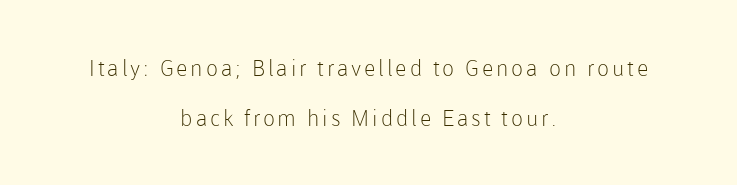
The image shows 22 px text type, upright; set centered, loose line spacing (2.28x), not underlined.
